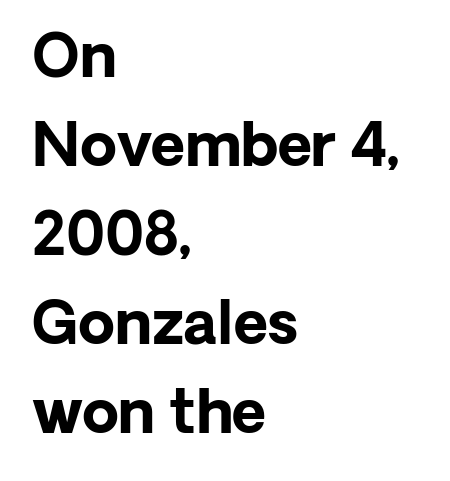
The gap between lines stays unmarked. The characters look thick and weighty, a clear bold. Every character sits straight up, as roman type does. The letters carry no serifs — their stems end cleanly without finishing strokes. These lines are rendered in a variable-pitch font. Does the leading feel generous? No, just average.
